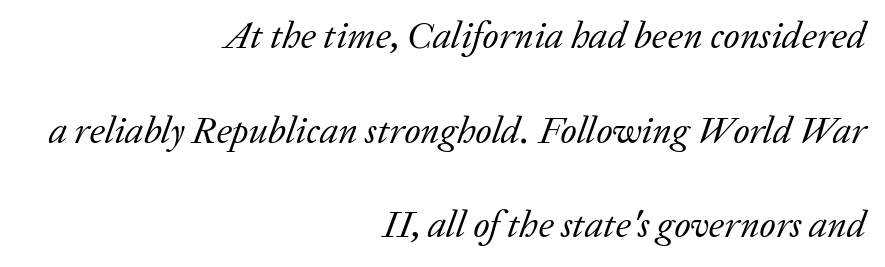
The image shows 38 px regular-weight serif type, italic (leaning right); set right-aligned, loose line spacing (2.49x), normal letter spacing, not underlined; low stroke contrast and a medium x-height.
